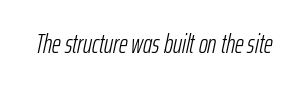
Q: Is the text bold? A: No.
Q: Is the text italic (slanted)? A: Yes, it leans right by about 12 degrees.
Q: Is the text underlined? A: No.
Q: Is the spacing between letters normal or unusually wide? A: Normal.
